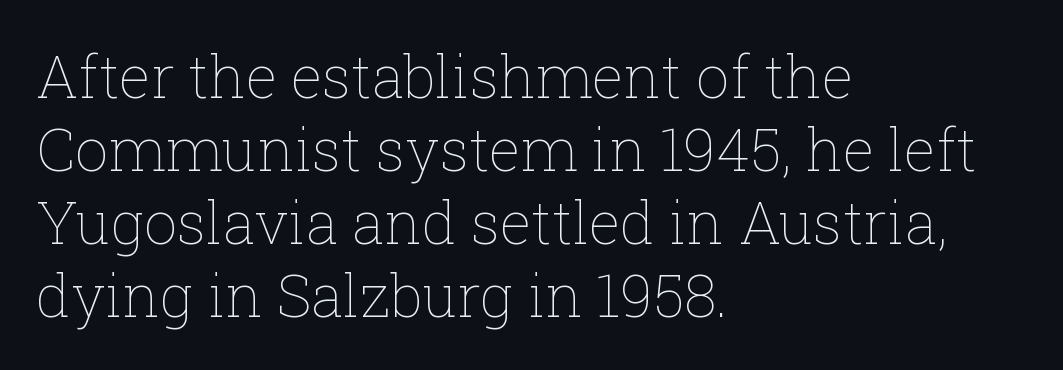
Q: Is the text bold? A: No.
Q: Is the text italic (slanted)? A: No, it is upright.
Q: Is the text underlined? A: No.
Q: How is the paragraph aligned? A: Left-aligned.
Q: Is the spacing between letters normal or unusually wide? A: Normal.
Q: Width (condensed, normal, or wide)? A: Normal.
Q: Stroke contrast? A: Low.
Q: x-height? A: Medium.
Q: Monospaced? A: No.
